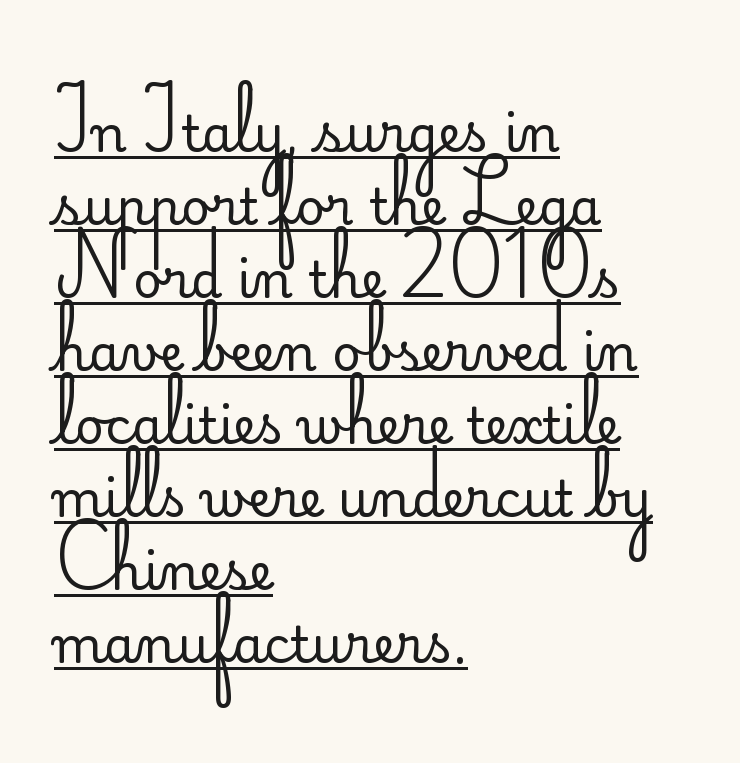
{"serif": "no", "italic": "no", "bold": "no", "weight": "regular", "width": "normal", "stroke_contrast": "low", "x_height": "small", "monospaced": "no", "underline": "yes", "align": "left", "line_spacing": "normal", "line_spacing_ratio": 1.46, "letter_spacing": "normal", "letter_spacing_em": 0.0, "glyph_px": 50}
